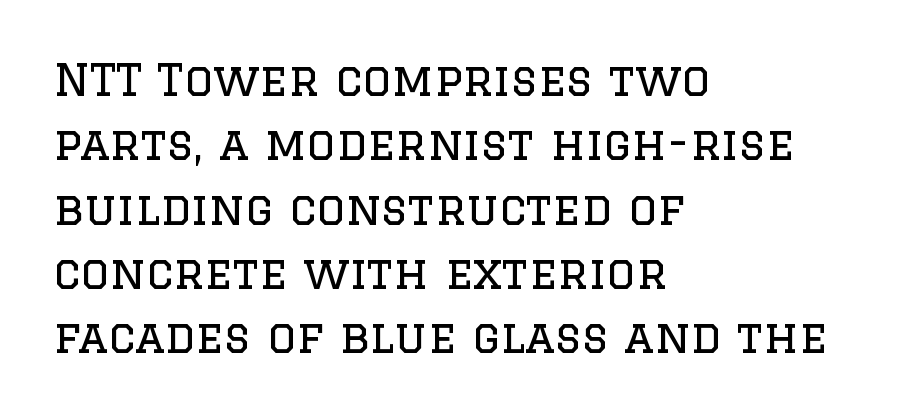
Which margin do the lines hug? The left one — the right edge is uneven. The letterforms sit at book weight or below. Descenders hang freely into open space. Here the designer chose a conventional face with non-uniform glyph widths. The specimen reads as upright at a glance.
